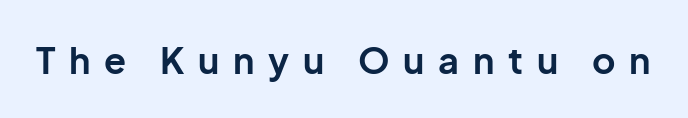
{"serif": "no", "italic": "no", "bold": "yes", "weight": "bold", "width": "normal", "stroke_contrast": "low", "x_height": "medium", "monospaced": "no", "underline": "no", "letter_spacing": "wide", "letter_spacing_em": 0.38, "glyph_px": 36}
